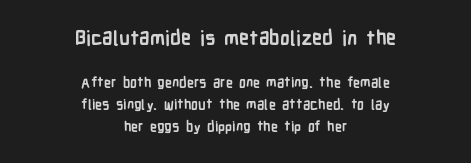
Q: Is the text bold? A: Yes.
Q: Is the text italic (slanted)? A: No, it is upright.
Q: Is the text underlined? A: No.
Q: How is the paragraph aligned? A: Centered.
Q: Is the spacing between letters normal or unusually wide? A: Normal.
Q: Is the spacing between lines tight, normal or loose? A: Normal.
Q: Which block of text is set in a larger size, the first (top) or the second (bottom)? A: The first (top) one.
